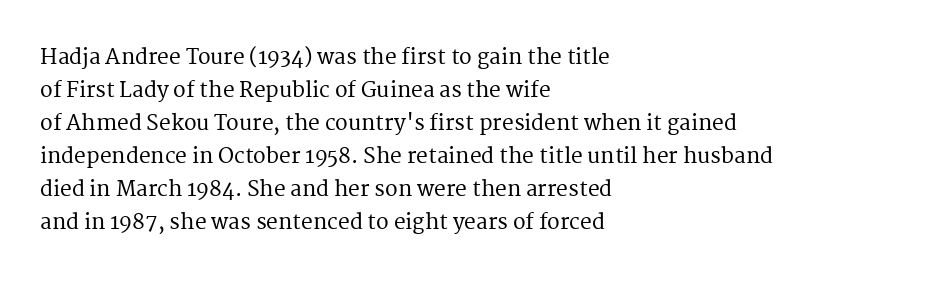
Do the letters lean? They stand straight. You could call the tracking neutral — neither tight nor loose. The passage shown is not underscored anywhere. The ragged edge is on the right, which tells us the setting is flush left. Students, observe: this is what conventionally led text looks like.
